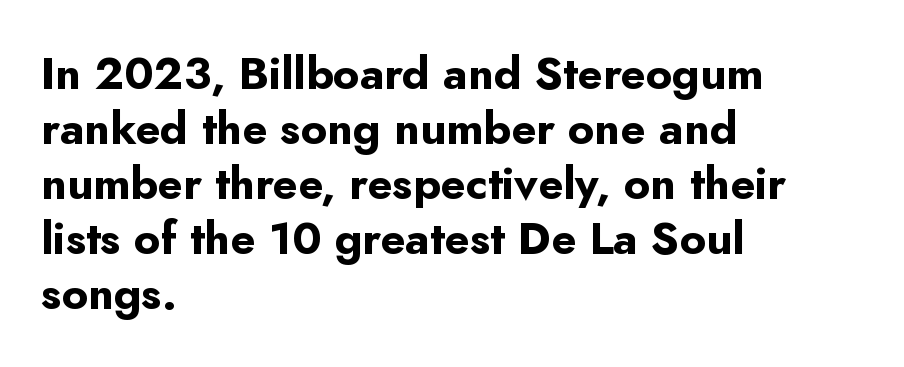
Q: Is the text bold? A: Yes.
Q: Is the text italic (slanted)? A: No, it is upright.
Q: Is the typeface a serif or a sans-serif typeface? A: Sans-serif.
Q: Is the text underlined? A: No.
Q: How is the paragraph aligned? A: Left-aligned.
Q: Is the spacing between letters normal or unusually wide? A: Normal.
Q: Width (condensed, normal, or wide)? A: Normal.
Q: Stroke contrast? A: Low.
Q: x-height? A: Small.
Q: Monospaced? A: No.
